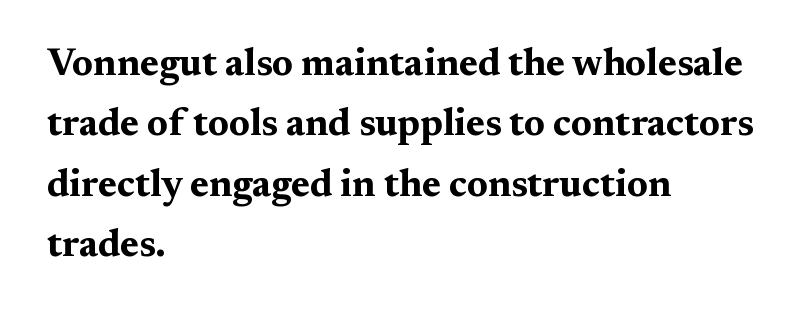
{"serif": "yes", "italic": "no", "bold": "yes", "weight": "bold", "width": "wide", "stroke_contrast": "medium", "x_height": "medium", "monospaced": "no", "underline": "no", "align": "left", "line_spacing": "normal", "line_spacing_ratio": 1.59, "letter_spacing": "normal", "letter_spacing_em": 0.0, "glyph_px": 38}
